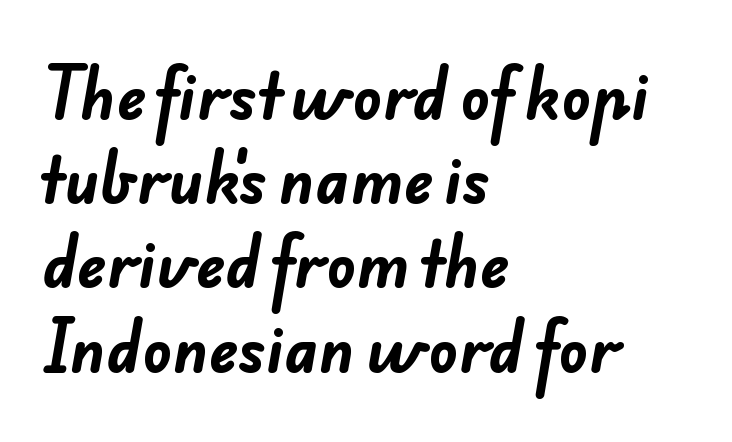
The image shows 61 px bold sans-serif type; set left-aligned, normal line spacing (1.38x), normal letter spacing, not underlined; low stroke contrast and a small x-height.
